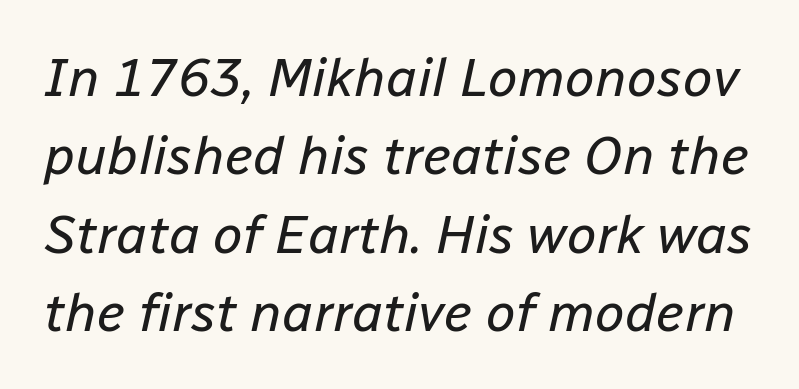
The rows are spaced the way most documents space them. The face used here is rendered with its standard letterfit. Character widths vary here, with narrow letters taking less room than wide ones. In terms of posture, this sample is oblique. The baseline area is clear. The font is comparable to plain body text, perhaps lighter.
